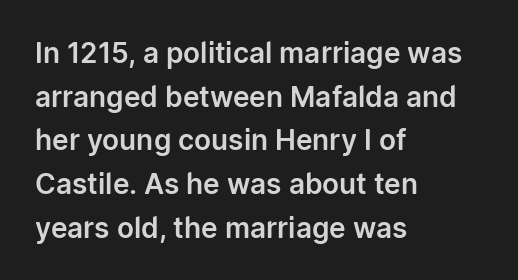
Unmarked baselines from the first word to the last. Honestly, the row spacing looks completely unremarkable. Notice how the passage keeps a crisp vertical edge on the left only. The horizontal fit of the characters is conventional and even. No italicization has been applied; the sample stays upright.
